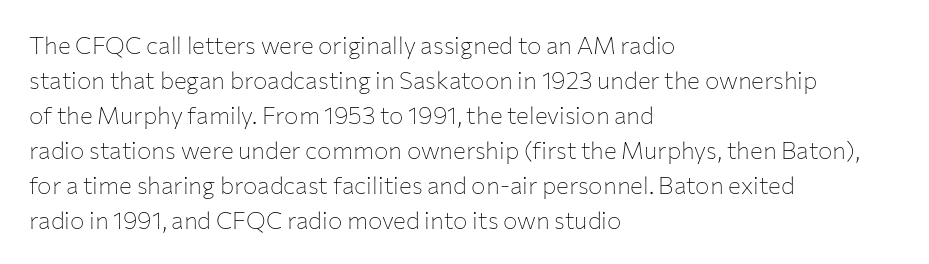
No word sits above an underline. This is the regular roman posture of the typeface. The lines in this sample share a left origin and differ only in where they stop. Successive baselines arrive at the customary interval.
